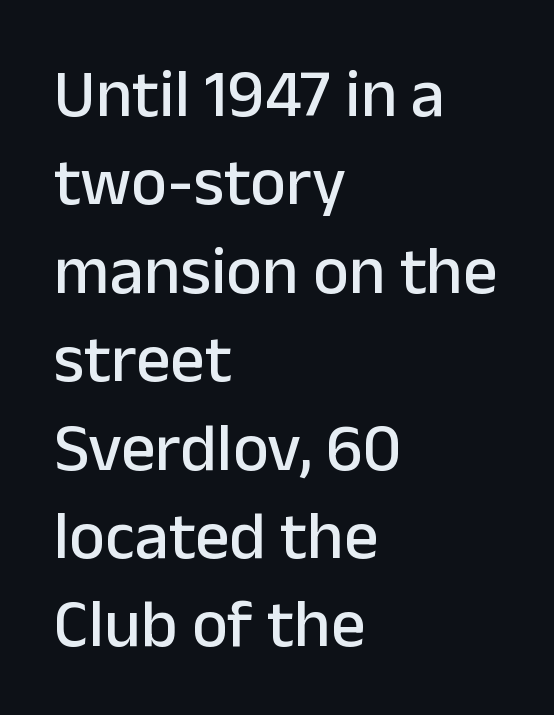
The image shows 68 px sans-serif type, upright; set left-aligned, normal line spacing (1.3x), normal letter spacing, not underlined; low stroke contrast and a medium x-height.
